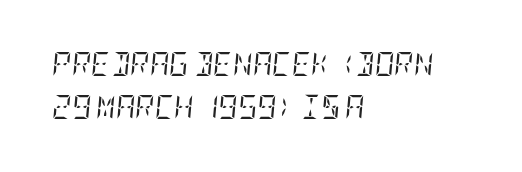
Q: Is the text bold? A: No.
Q: Is the text italic (slanted)? A: Yes, it leans right by about 5 degrees.
Q: Is the text underlined? A: No.
Q: How is the paragraph aligned? A: Left-aligned.
Q: Is the spacing between letters normal or unusually wide? A: Normal.
